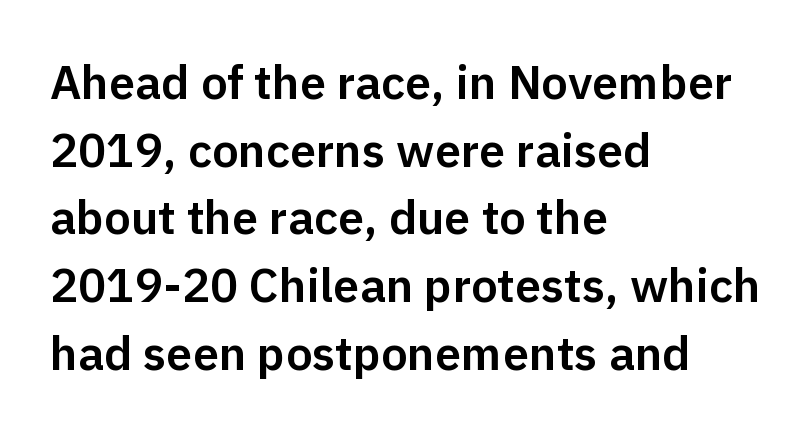
Q: Is the text italic (slanted)? A: No, it is upright.
Q: Is the typeface a serif or a sans-serif typeface? A: Sans-serif.
Q: Is the text underlined? A: No.
Q: How is the paragraph aligned? A: Left-aligned.
Q: Is the spacing between letters normal or unusually wide? A: Normal.
Q: Is the spacing between lines tight, normal or loose? A: Normal.
Q: Width (condensed, normal, or wide)? A: Normal.
Q: Stroke contrast? A: Low.
Q: x-height? A: Medium.
Q: Monospaced? A: No.
